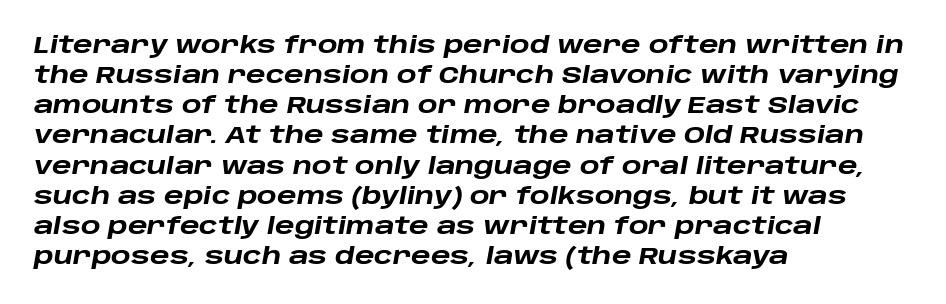
The image shows 23 px bold type, italic (leaning right); set left-aligned, normal line spacing (1.31x), normal letter spacing, not underlined.
